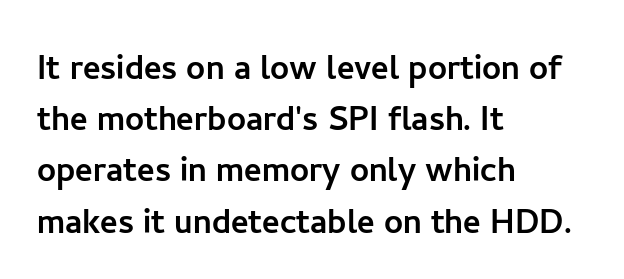
The letters advance in unequal steps, a hallmark of proportional type. Letter spacing: default. A clean baseline with only descenders dipping below it. Ordinary non-slanted type is in use. Horizontal alignment here is leftward, the default for most running prose. The face used here is a sans, in the tradition of grotesques and geometrics.
